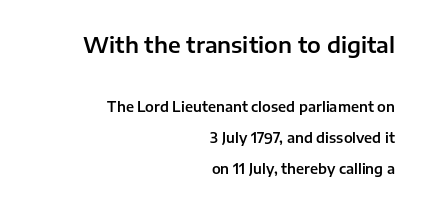
{"italic": "no", "underline": "no", "align": "right", "line_spacing": "loose", "line_spacing_ratio": 2.23, "letter_spacing": "normal", "letter_spacing_em": 0.0, "larger_block": "first", "size_ratio": 1.57, "glyph_px": 22}
